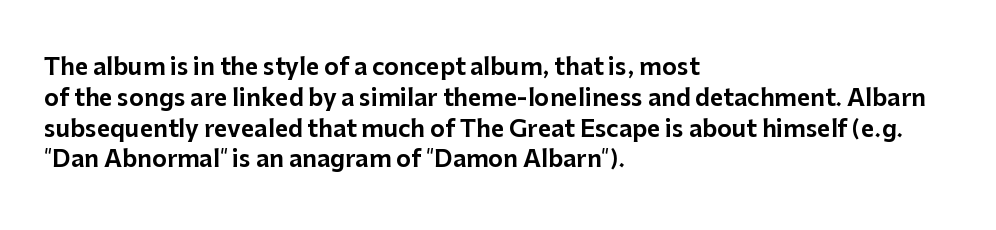
The image shows 23 px text type, upright; set left-aligned, normal line spacing (1.34x), normal letter spacing, not underlined.
